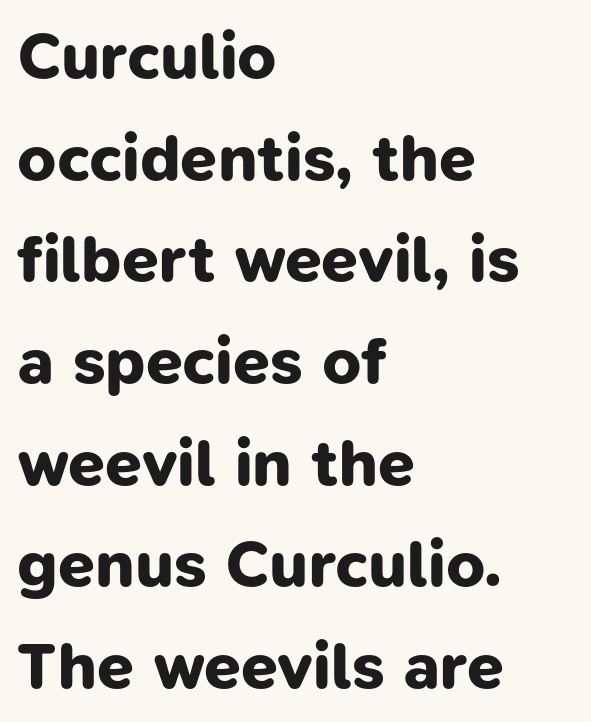
The image shows 66 px bold sans-serif type; set left-aligned, normal line spacing (1.54x), normal letter spacing, not underlined; low stroke contrast and a medium x-height.
